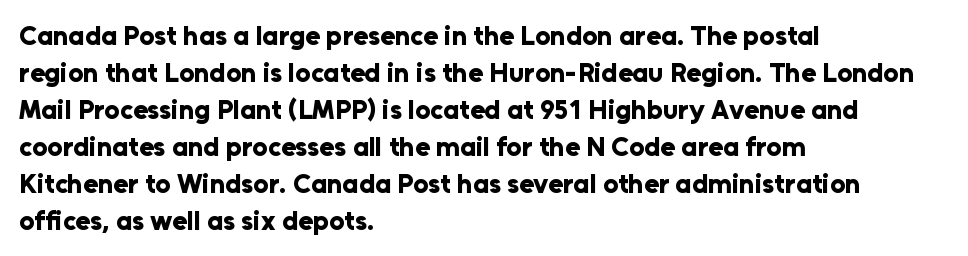
Every character sits straight up, as roman type does. Words appear dense and cohesive because spacing is normal. On the weight axis this lands at bold, roughly 700. In terms of leading, this rendering sits right in the middle.
